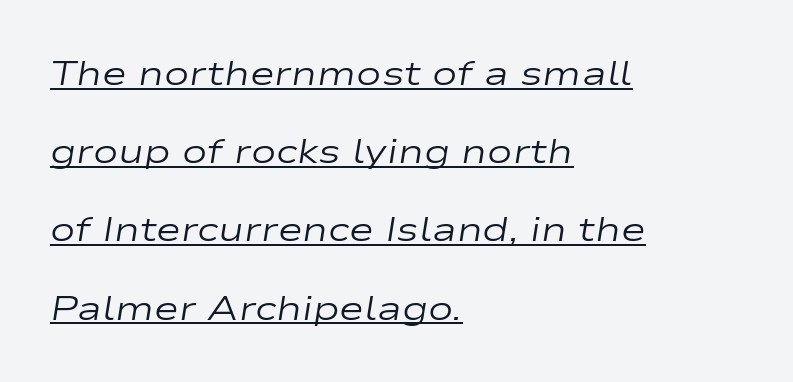
{"italic": "yes", "lean": "right", "slant_degrees": 9, "bold": "no", "weight": "regular", "width": "wide", "stroke_contrast": "low", "x_height": "medium", "monospaced": "no", "underline": "yes", "align": "left", "line_spacing": "loose", "line_spacing_ratio": 2.3, "letter_spacing": "normal", "letter_spacing_em": 0.0, "glyph_px": 34}
